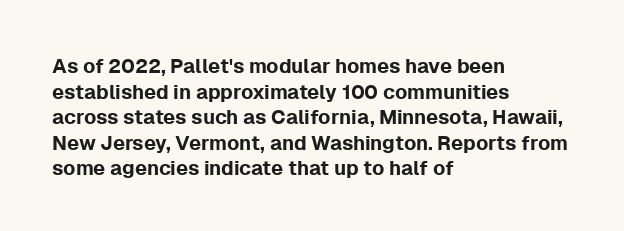
Q: Is the text italic (slanted)? A: No, it is upright.
Q: Is the text underlined? A: No.
Q: How is the paragraph aligned? A: Left-aligned.
Q: Is the spacing between letters normal or unusually wide? A: Normal.
Q: Is the spacing between lines tight, normal or loose? A: Normal.
